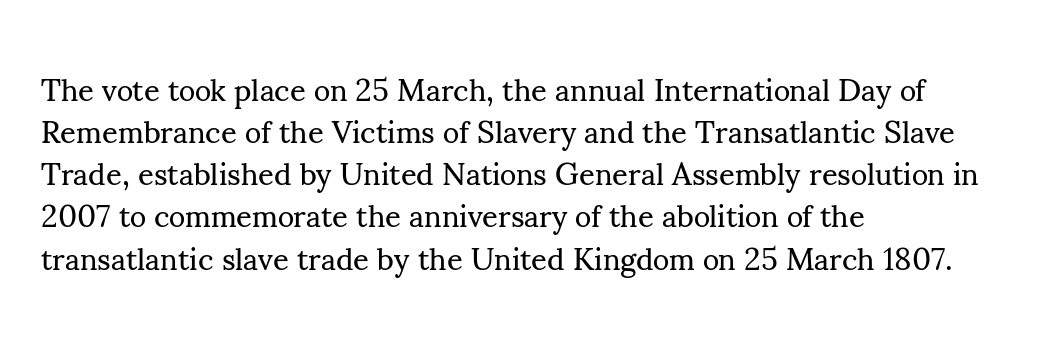
What's the leading like? Ordinary, nothing unusual. Line starts are locked; line ends wander. You could not count columns in this text — the font is proportionally spaced. No italicization has been applied; the sample stays upright. No word sits above an underline. In terms of letterform style, serifs are clearly present.
